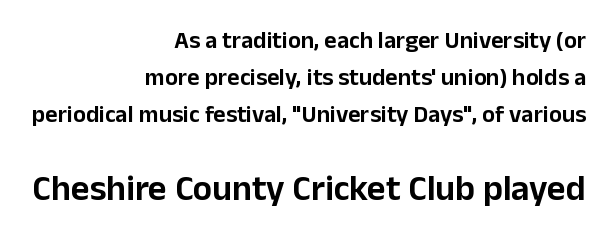
{"serif": "no", "italic": "no", "width": "normal", "stroke_contrast": "low", "x_height": "medium", "monospaced": "no", "underline": "no", "align": "right", "line_spacing": "normal", "line_spacing_ratio": 1.54, "letter_spacing": "normal", "letter_spacing_em": 0.0, "larger_block": "second", "size_ratio": 1.5, "glyph_px": 36}
